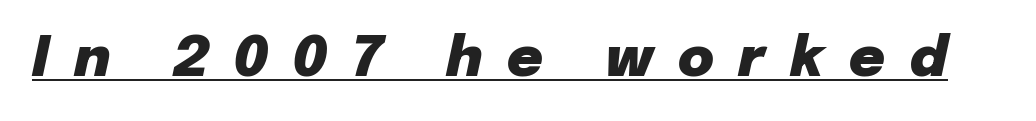
You could only call the tracking loose — the letters float apart. Does the lettering tilt? It does — this is italic. The rendering uses a bold face; every stroke is thick and dark. The typesetter has applied underlining to the passage shown.
